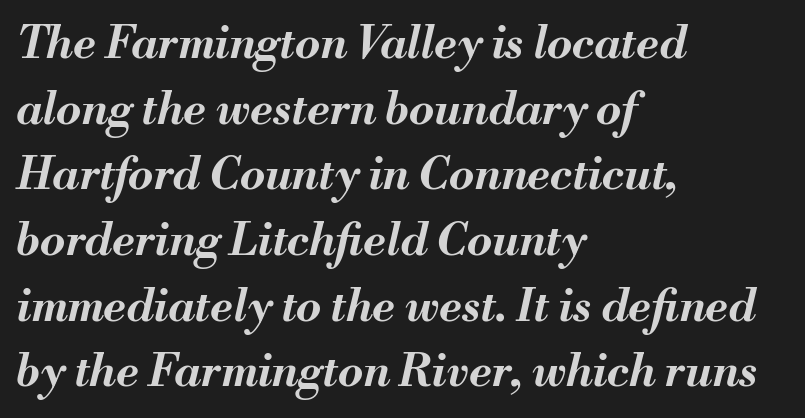
A student would call this left alignment; a typographer would say flush left, rag right. These lines sit exactly where default settings would place them. There is no visible air inserted between adjacent glyphs. Posture: slanted. Thick stems and heavy bowls — unmistakably bold.
